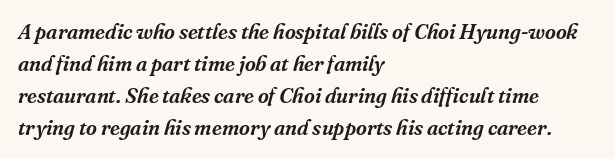
Q: Is the text italic (slanted)? A: Yes, it leans right by about 16 degrees.
Q: Is the text underlined? A: No.
Q: How is the paragraph aligned? A: Left-aligned.
Q: Is the spacing between letters normal or unusually wide? A: Normal.
Q: Is the spacing between lines tight, normal or loose? A: Normal.
